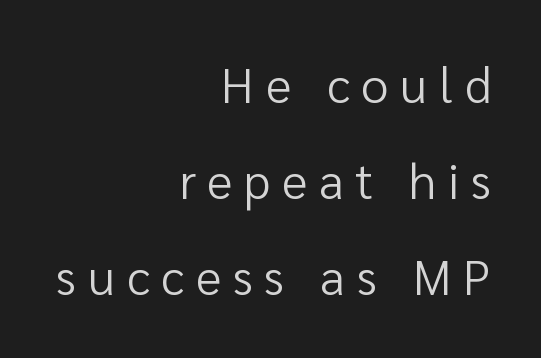
The image shows 49 px regular-weight sans-serif type, upright; set right-aligned, loose line spacing (1.96x), unusually wide letter spacing (+0.24 em), not underlined; low stroke contrast and a medium x-height.
